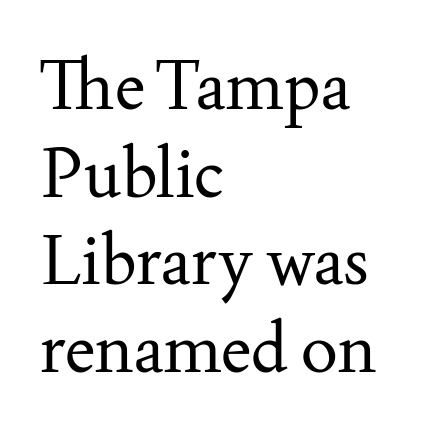
{"serif": "yes", "italic": "no", "bold": "no", "weight": "regular", "width": "normal", "stroke_contrast": "medium", "x_height": "small", "monospaced": "no", "underline": "no", "align": "left", "line_spacing": "normal", "line_spacing_ratio": 1.27, "letter_spacing": "normal", "letter_spacing_em": 0.0, "glyph_px": 69}
